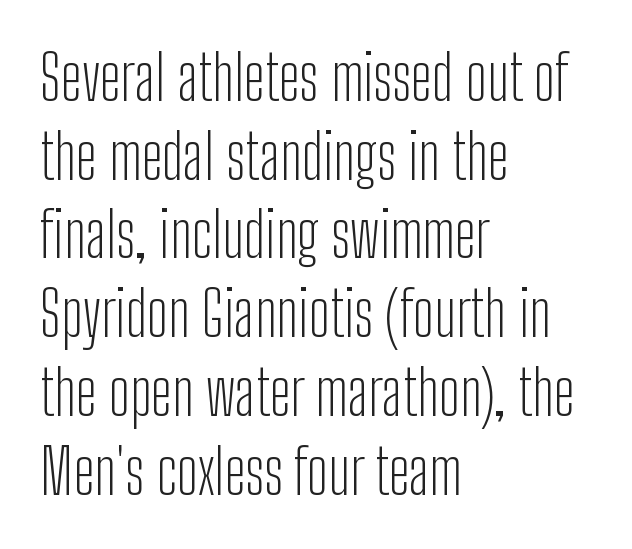
Notice how the passage keeps a crisp vertical edge on the left only. You could not count columns in this text — the font is proportionally spaced. The font sits on the lighter half of the weight spectrum, regular included. The line texture is even and compact thanks to regular tracking.
